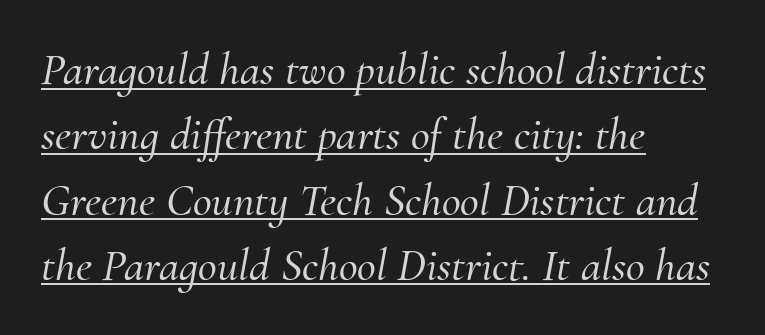
Students, observe: this is what conventionally led text looks like. Casual observation: everything's shoved over to the left. How are the letters spaced? Ordinarily, with no added tracking. Does the lettering tilt? It does — this is italic.
